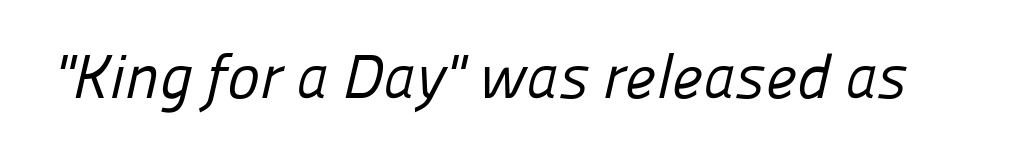
{"serif": "no", "bold": "no", "weight": "regular", "width": "normal", "stroke_contrast": "low", "x_height": "medium", "monospaced": "no", "underline": "no", "letter_spacing": "normal", "letter_spacing_em": 0.0, "glyph_px": 62}
